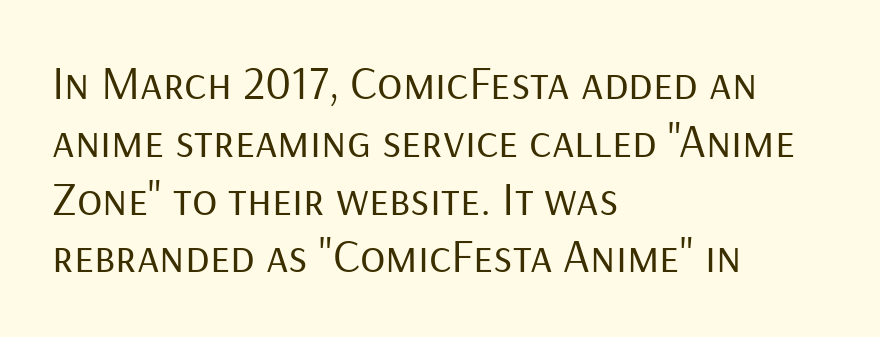
Q: Is the text bold? A: No.
Q: Is the text italic (slanted)? A: No, it is upright.
Q: Is the typeface a serif or a sans-serif typeface? A: Sans-serif.
Q: Is the text underlined? A: No.
Q: How is the paragraph aligned? A: Left-aligned.
Q: Is the spacing between letters normal or unusually wide? A: Normal.
Q: Width (condensed, normal, or wide)? A: Normal.
Q: Stroke contrast? A: Low.
Q: x-height? A: Medium.
Q: Monospaced? A: No.
